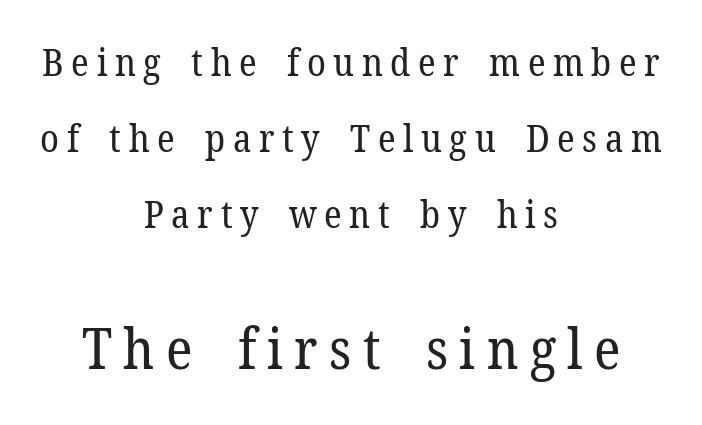
Note the varied advance widths — an 'i' is clearly narrower than an 'm'. To sum up the face: it has serifs. Line spacing here is loose. Designer's note — italics off, roman on. Unbolded letterforms with no extra heft.
